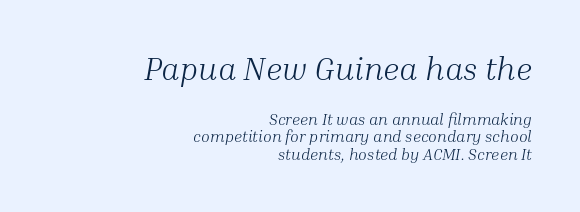
Q: Is the text bold? A: No.
Q: Is the text italic (slanted)? A: Yes, it leans right by about 10 degrees.
Q: Is the typeface a serif or a sans-serif typeface? A: Serif.
Q: Is the text underlined? A: No.
Q: How is the paragraph aligned? A: Right-aligned.
Q: Is the spacing between letters normal or unusually wide? A: Normal.
Q: Is the spacing between lines tight, normal or loose? A: Tight.
Q: Which block of text is set in a larger size, the first (top) or the second (bottom)? A: The first (top) one.
Q: Width (condensed, normal, or wide)? A: Normal.
Q: Stroke contrast? A: Medium.
Q: x-height? A: Medium.
Q: Monospaced? A: No.
